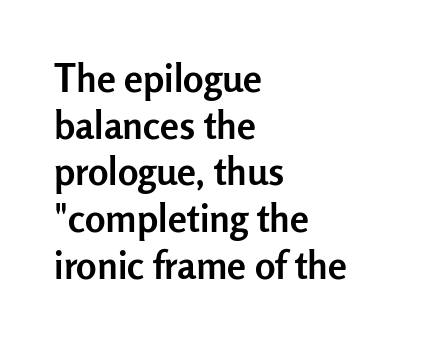
Heft: maximum for text — a bold. Unlike italic type, these characters show no tilt at all. Letter spacing: default. In CSS terms this would be text-align: left. A clean baseline with only descenders dipping below it.
